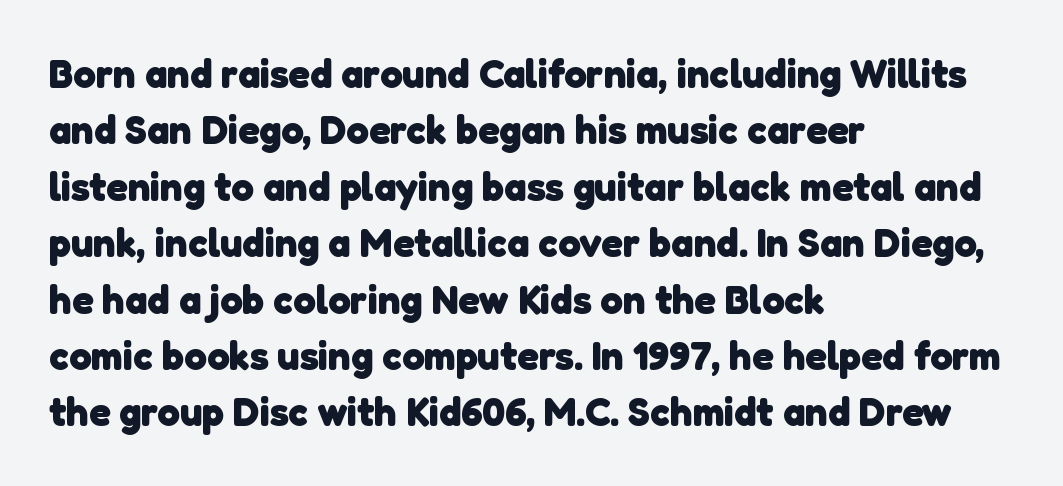
Vertically, the passage feels balanced, rows spaced as you'd expect. Reading down the block, your eye returns to a fixed left position each line. Each row of text sits above clean, open space. The rendering shows plain stroke endings on the letterforms — a sans-serif design. Look at the stroke-to-counter ratio: heavy, a bold.
